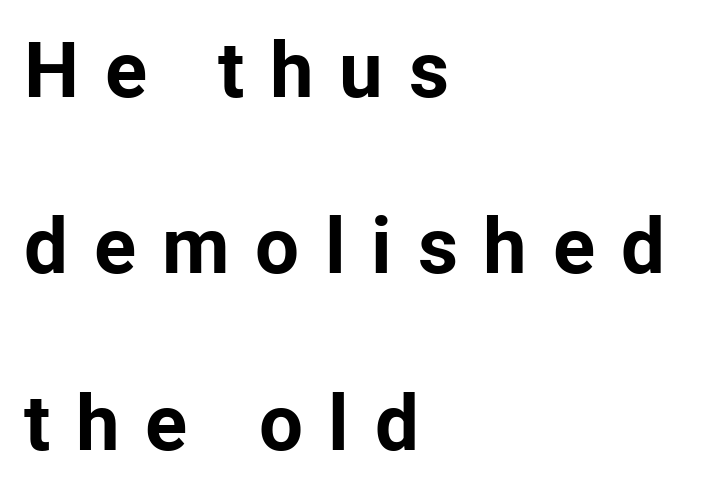
{"serif": "no", "italic": "no", "bold": "yes", "weight": "bold", "width": "normal", "stroke_contrast": "low", "x_height": "medium", "monospaced": "no", "underline": "no", "align": "left", "line_spacing": "loose", "line_spacing_ratio": 2.26, "letter_spacing": "wide", "letter_spacing_em": 0.33, "glyph_px": 78}
